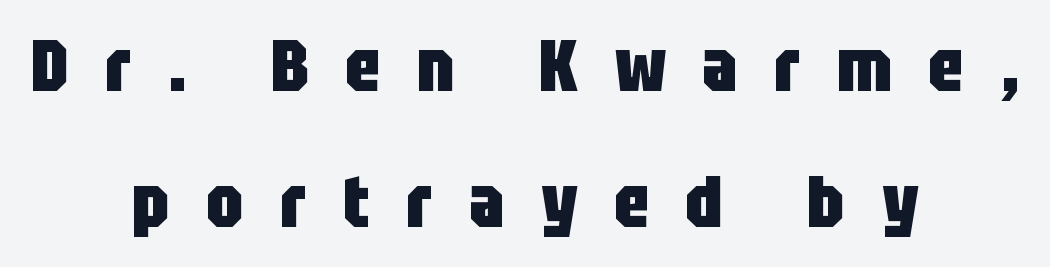
The image shows 73 px heavy, condensed sans-serif type, upright; set centered, line spacing 1.86x, unusually wide letter spacing (+0.5 em), not underlined; low stroke contrast and a large x-height.
